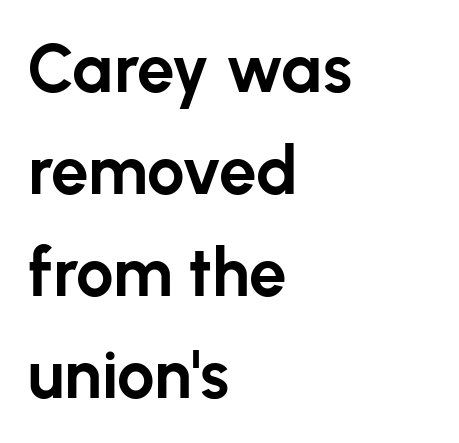
{"serif": "no", "italic": "no", "bold": "yes", "weight": "bold", "width": "normal", "stroke_contrast": "low", "x_height": "medium", "monospaced": "no", "underline": "no", "align": "left", "line_spacing": "normal", "line_spacing_ratio": 1.52, "letter_spacing": "normal", "letter_spacing_em": 0.0, "glyph_px": 67}
